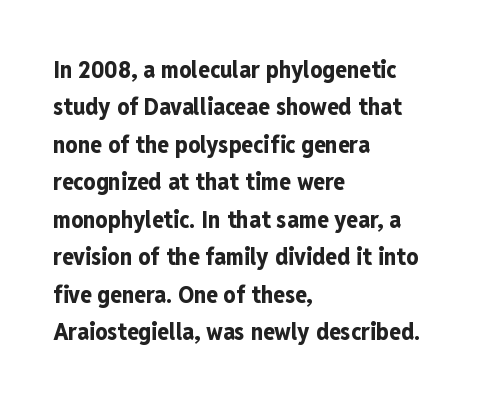
Q: Is the text bold? A: Yes.
Q: Is the text italic (slanted)? A: No, it is upright.
Q: Is the text underlined? A: No.
Q: How is the paragraph aligned? A: Left-aligned.
Q: Is the spacing between letters normal or unusually wide? A: Normal.
Q: Is the spacing between lines tight, normal or loose? A: Normal.
